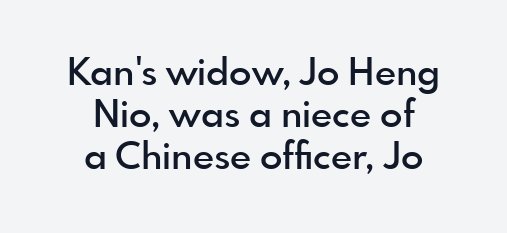
The letterforms sit shoulder to shoulder at normal distance. Each letter keeps its own natural width here, so spacing adapts to shape. Each letter's strokes conclude bluntly, with no projecting serifs. These words are printed semibold, heavier than regular yet not bold.
